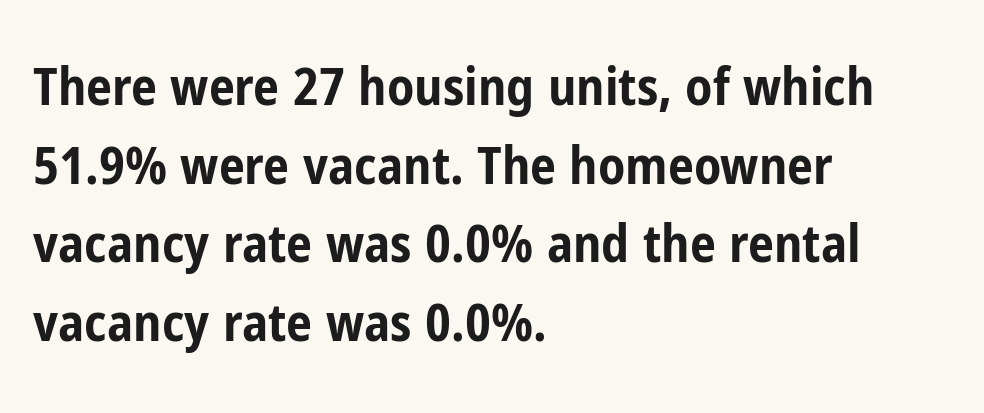
The image shows 52 px bold, condensed sans-serif type, upright; set left-aligned, normal line spacing (1.51x), normal letter spacing, not underlined; low stroke contrast and a medium x-height.
